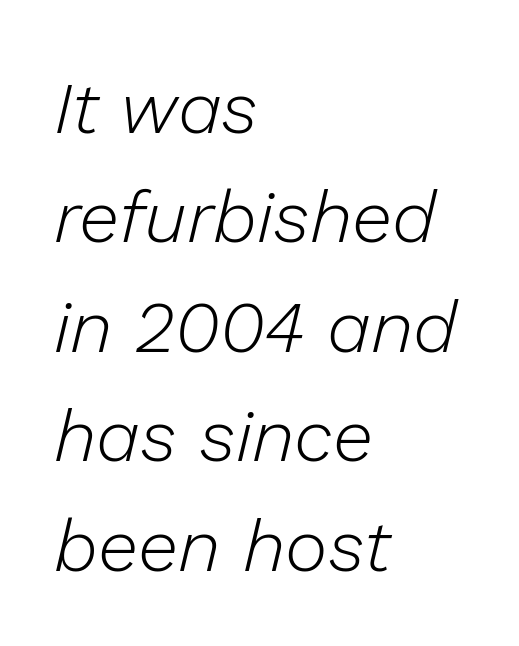
Q: Is the text bold? A: No.
Q: Is the text italic (slanted)? A: Yes, it leans right by about 13 degrees.
Q: Is the text underlined? A: No.
Q: How is the paragraph aligned? A: Left-aligned.
Q: Is the spacing between letters normal or unusually wide? A: Normal.
Q: Is the spacing between lines tight, normal or loose? A: Normal.
Q: Width (condensed, normal, or wide)? A: Normal.
Q: Stroke contrast? A: Low.
Q: x-height? A: Medium.
Q: Monospaced? A: No.
